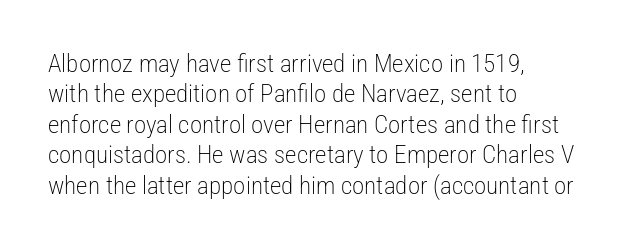
The image shows 25 px text type, upright; set left-aligned, line spacing 1.22x, normal letter spacing, not underlined.
